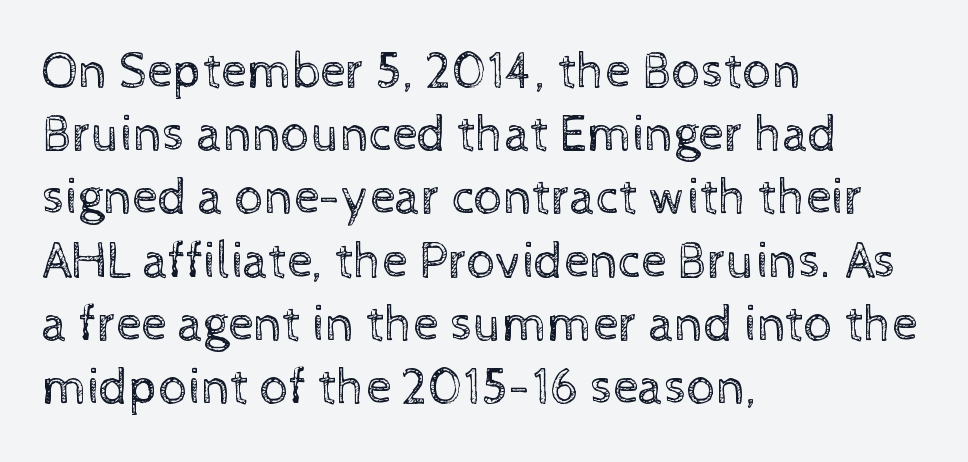
Q: Is the text bold? A: No.
Q: Is the text italic (slanted)? A: No, it is upright.
Q: Is the text underlined? A: No.
Q: How is the paragraph aligned? A: Left-aligned.
Q: Is the spacing between letters normal or unusually wide? A: Normal.
Q: Width (condensed, normal, or wide)? A: Normal.
Q: x-height? A: Medium.
Q: Monospaced? A: No.
